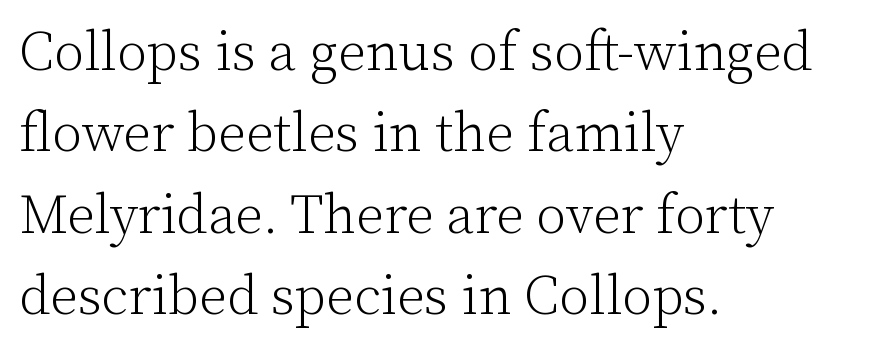
Q: Is the text bold? A: No.
Q: Is the text italic (slanted)? A: No, it is upright.
Q: Is the typeface a serif or a sans-serif typeface? A: Serif.
Q: Is the text underlined? A: No.
Q: How is the paragraph aligned? A: Left-aligned.
Q: Is the spacing between letters normal or unusually wide? A: Normal.
Q: Is the spacing between lines tight, normal or loose? A: Normal.
Q: Width (condensed, normal, or wide)? A: Normal.
Q: Stroke contrast? A: Low.
Q: x-height? A: Medium.
Q: Monospaced? A: No.
